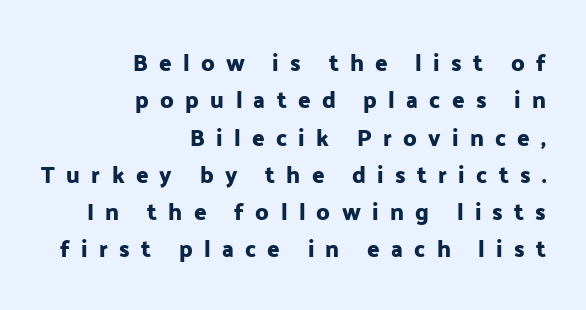
These lines have a slow, spaced-out rhythm from letter to letter. Clear beneath every line of the passage. The passage shown stacks its lines at a standard gap. Is there any slant? The stems are plumb. Does the copy run flush right? Yes — the right margin is perfectly even.
